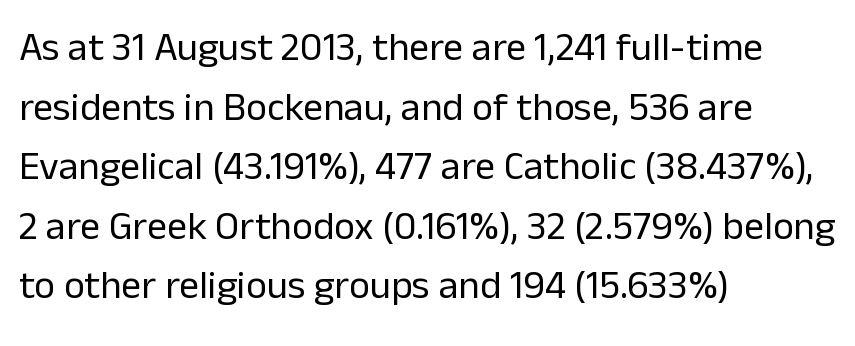
{"serif": "no", "italic": "no", "bold": "no", "weight": "regular", "width": "normal", "stroke_contrast": "low", "x_height": "medium", "monospaced": "no", "underline": "no", "align": "left", "line_spacing": "normal", "line_spacing_ratio": 1.49, "letter_spacing": "normal", "letter_spacing_em": 0.0, "glyph_px": 40}
